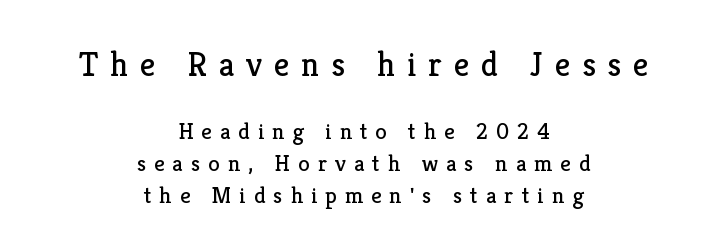
The image shows 34 px regular-weight serif type, upright; set centered, normal line spacing (1.38x), unusually wide letter spacing (+0.35 em), not underlined; the first (top) block is 1.48x larger; low stroke contrast and a medium x-height.
